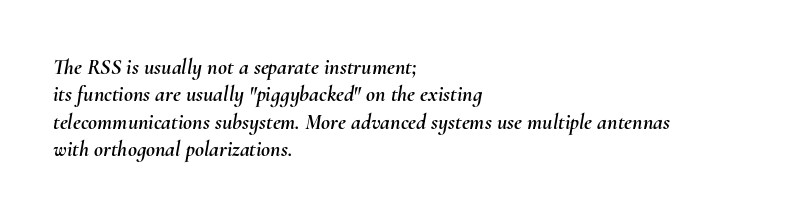
The passage shown leans; its letterforms are oblique. The line texture is even and compact thanks to regular tracking. The zone under the glyphs is completely vacant. Vertically, the passage feels balanced, rows spaced as you'd expect. This sample is left-justified, so line endings fall wherever the words run out.
